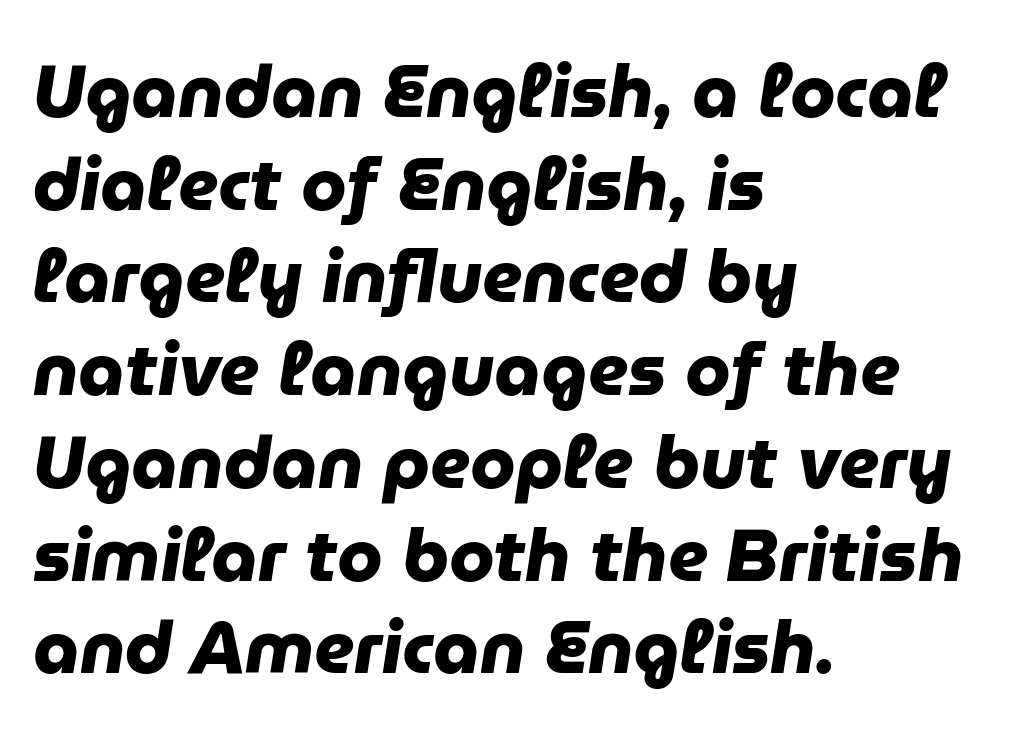
The image shows 73 px heavy sans-serif type; set left-aligned, normal line spacing (1.27x), normal letter spacing, not underlined; low stroke contrast and a medium x-height.
